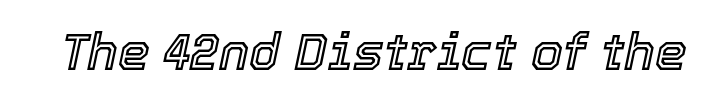
The image shows 51 px text type, italic (leaning right); set normal letter spacing, not underlined; a medium x-height.
